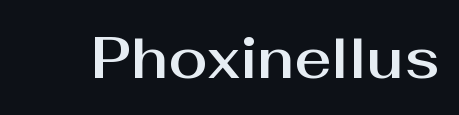
Q: Is the text italic (slanted)? A: No, it is upright.
Q: Is the typeface a serif or a sans-serif typeface? A: Sans-serif.
Q: Is the text underlined? A: No.
Q: Is the spacing between letters normal or unusually wide? A: Normal.
Q: Width (condensed, normal, or wide)? A: Normal.
Q: Stroke contrast? A: Medium.
Q: x-height? A: Medium.
Q: Monospaced? A: No.
